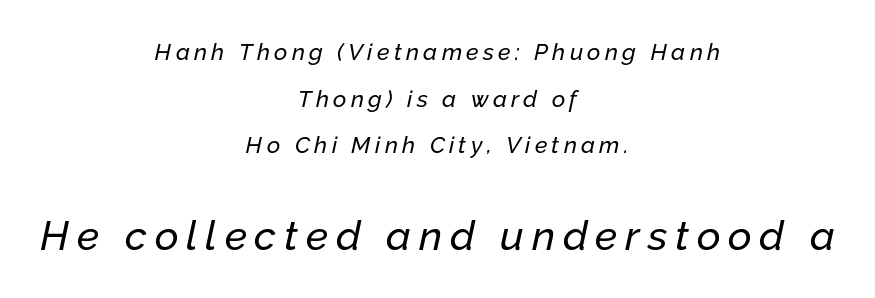
Q: Is the text italic (slanted)? A: Yes, it leans right by about 12 degrees.
Q: Is the text underlined? A: No.
Q: How is the paragraph aligned? A: Centered.
Q: Is the spacing between lines tight, normal or loose? A: Loose.
Q: Which block of text is set in a larger size, the first (top) or the second (bottom)? A: The second (bottom) one.
Q: Width (condensed, normal, or wide)? A: Normal.
Q: Stroke contrast? A: Low.
Q: x-height? A: Medium.
Q: Monospaced? A: No.
